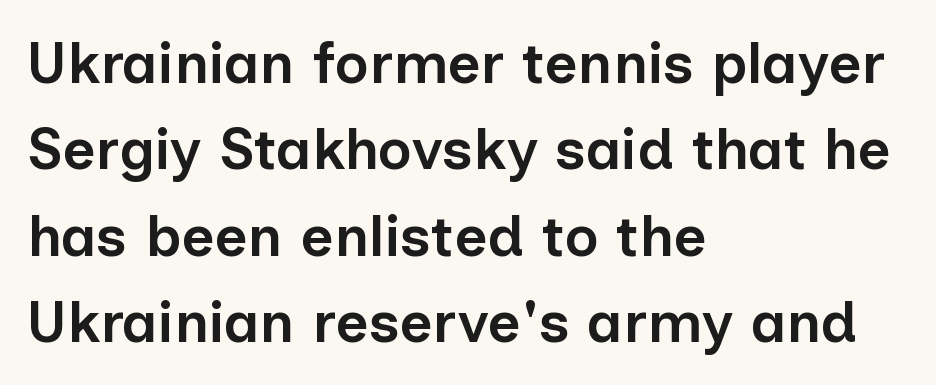
The image shows 58 px semibold sans-serif type, upright; set left-aligned, normal line spacing (1.49x), normal letter spacing, not underlined; low stroke contrast and a medium x-height.
